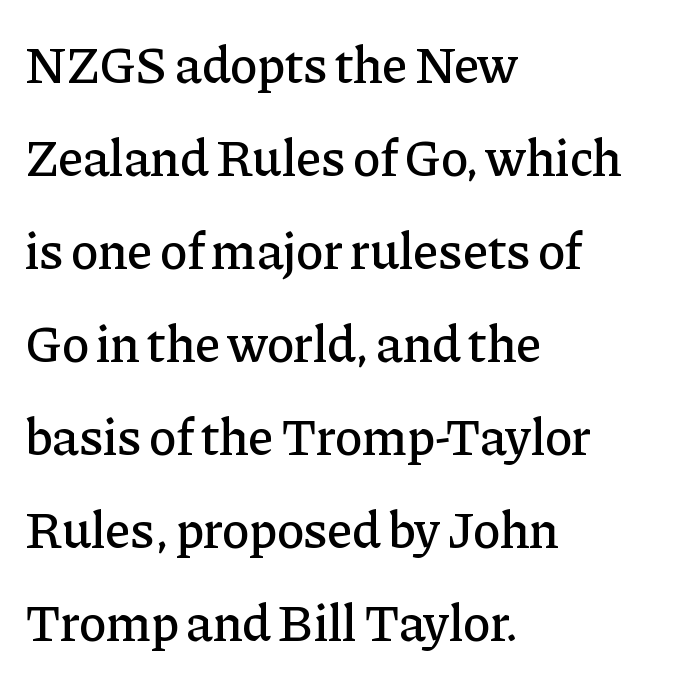
{"serif": "yes", "italic": "no", "width": "normal", "stroke_contrast": "low", "x_height": "medium", "monospaced": "no", "underline": "no", "align": "left", "line_spacing_ratio": 1.79, "letter_spacing": "normal", "letter_spacing_em": 0.0, "glyph_px": 52}
